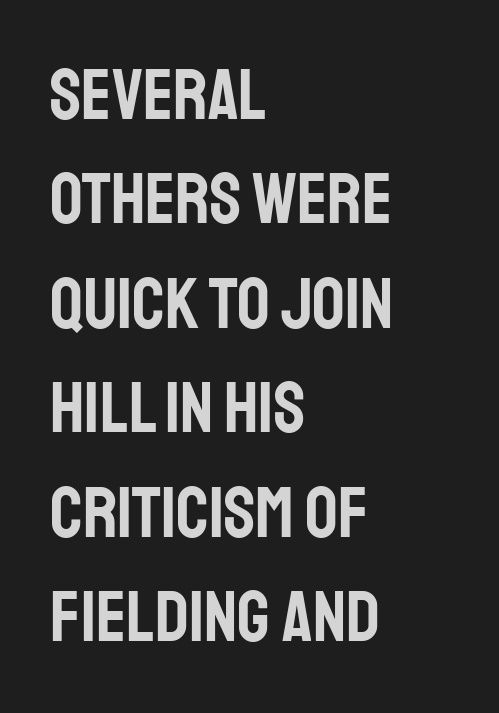
The image shows 72 px condensed sans-serif type, upright; set left-aligned, normal line spacing (1.45x), normal letter spacing, not underlined; low stroke contrast and a large x-height.
